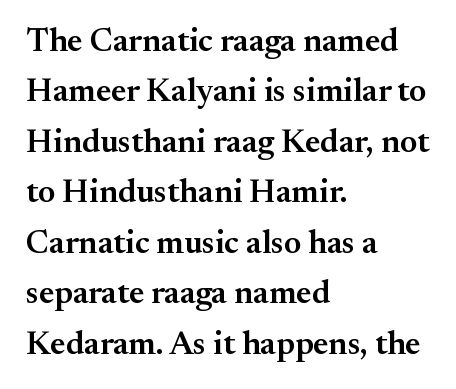
{"serif": "yes", "italic": "no", "bold": "semi", "weight": "semibold", "width": "normal", "stroke_contrast": "medium", "x_height": "small", "monospaced": "no", "underline": "no", "align": "left", "line_spacing": "normal", "line_spacing_ratio": 1.53, "letter_spacing": "normal", "letter_spacing_em": 0.0, "glyph_px": 33}
